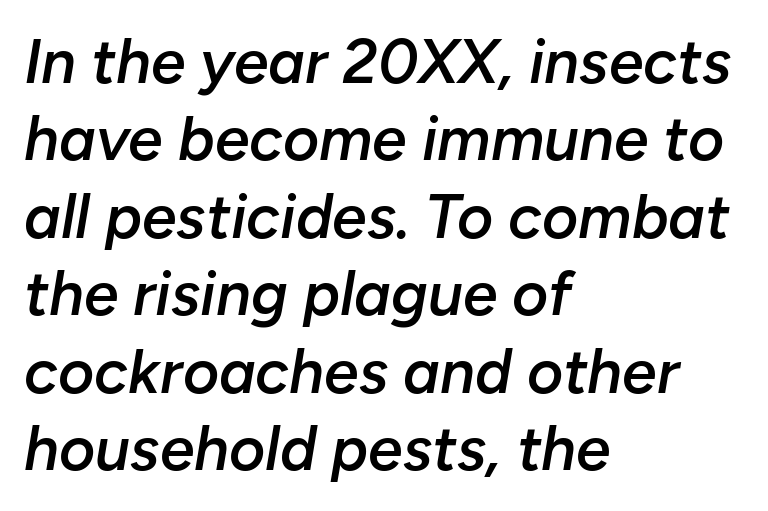
{"italic": "yes", "lean": "right", "slant_degrees": 10, "bold": "semi", "weight": "semibold", "width": "normal", "stroke_contrast": "low", "x_height": "medium", "monospaced": "no", "underline": "no", "align": "left", "line_spacing": "normal", "line_spacing_ratio": 1.25, "letter_spacing": "normal", "letter_spacing_em": 0.0, "glyph_px": 62}
